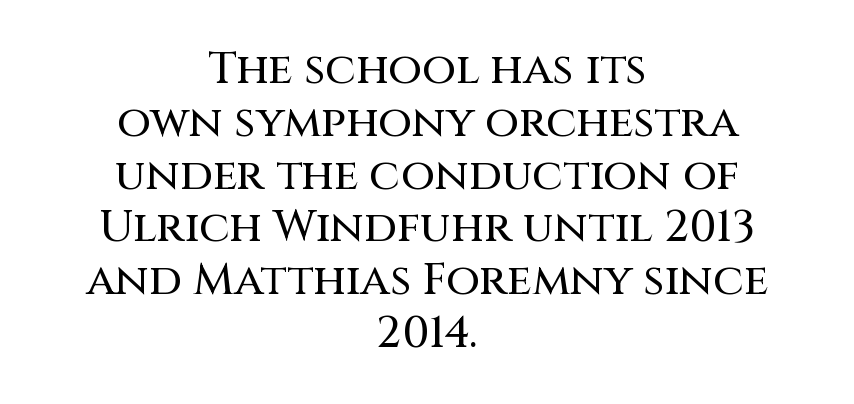
Q: Is the text italic (slanted)? A: No, it is upright.
Q: Is the typeface a serif or a sans-serif typeface? A: Sans-serif.
Q: Is the text underlined? A: No.
Q: How is the paragraph aligned? A: Centered.
Q: Is the spacing between letters normal or unusually wide? A: Normal.
Q: Width (condensed, normal, or wide)? A: Normal.
Q: Stroke contrast? A: Medium.
Q: x-height? A: Large.
Q: Monospaced? A: No.
